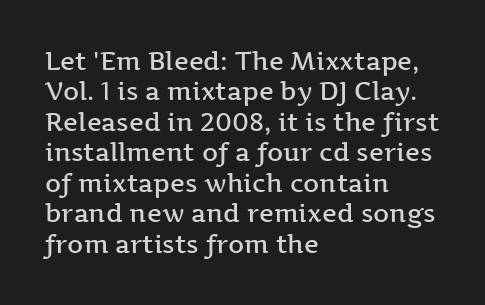
Q: Is the text bold? A: Semi-bold.
Q: Is the text italic (slanted)? A: No, it is upright.
Q: Is the text underlined? A: No.
Q: How is the paragraph aligned? A: Left-aligned.
Q: Is the spacing between letters normal or unusually wide? A: Normal.
